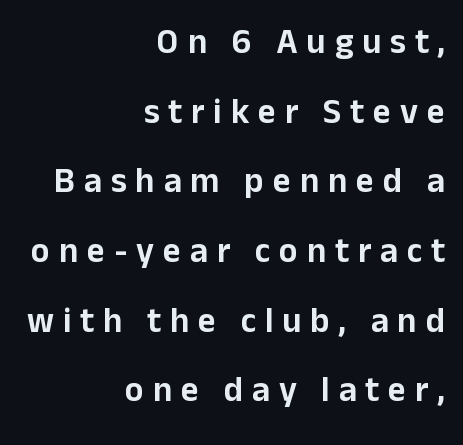
Is this a fixed-width face? No — the glyphs have proportional, varying widths. Do the letters lean? They stand straight. Rows of type keep a wide berth in the vertical direction. The typeface chosen for these lines omits serifs.
